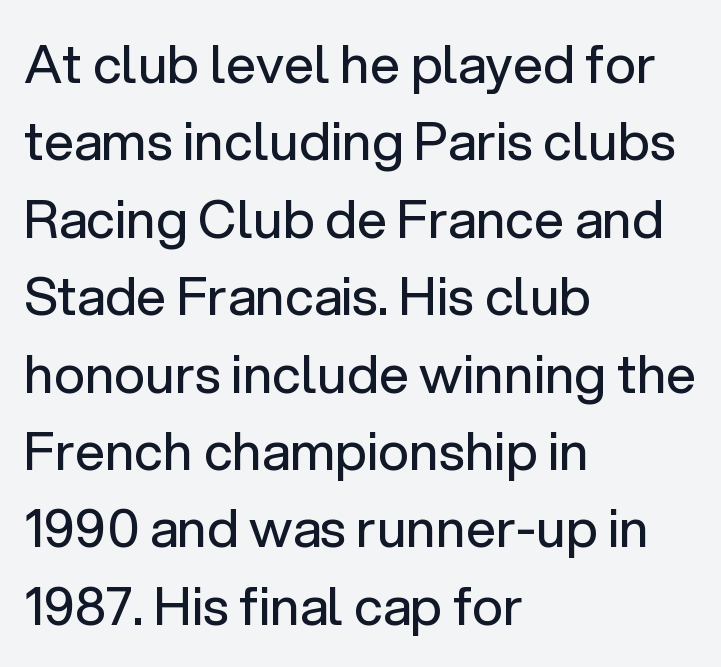
Q: Is the text bold? A: No.
Q: Is the text italic (slanted)? A: No, it is upright.
Q: Is the typeface a serif or a sans-serif typeface? A: Sans-serif.
Q: Is the text underlined? A: No.
Q: How is the paragraph aligned? A: Left-aligned.
Q: Is the spacing between letters normal or unusually wide? A: Normal.
Q: Is the spacing between lines tight, normal or loose? A: Normal.
Q: Width (condensed, normal, or wide)? A: Normal.
Q: Stroke contrast? A: Low.
Q: x-height? A: Medium.
Q: Monospaced? A: No.
